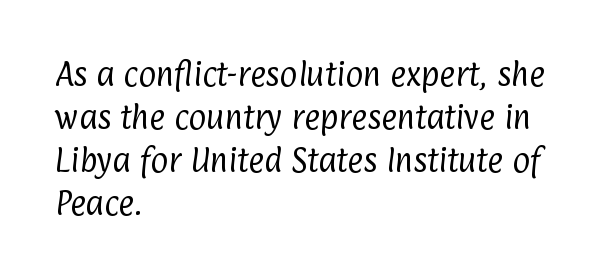
The strokes carry an ordinary text weight at most. Lines of text with bare space underneath. Summary of vertical rhythm: regular, with standard interline spacing. The setting favours the left margin, as ordinary paragraphs usually do. The gaps between neighbouring characters are ordinary and unremarkable.
